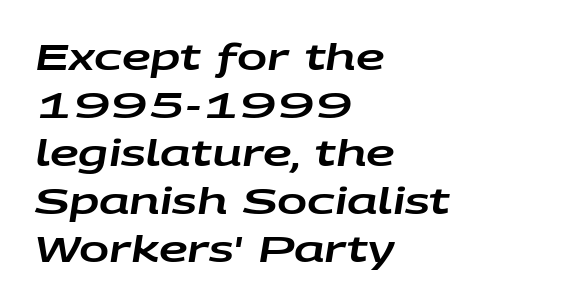
{"italic": "yes", "lean": "right", "slant_degrees": 9, "width": "wide", "stroke_contrast": "low", "x_height": "large", "monospaced": "no", "underline": "no", "align": "left", "line_spacing": "normal", "line_spacing_ratio": 1.33, "letter_spacing": "normal", "letter_spacing_em": 0.0, "glyph_px": 36}
